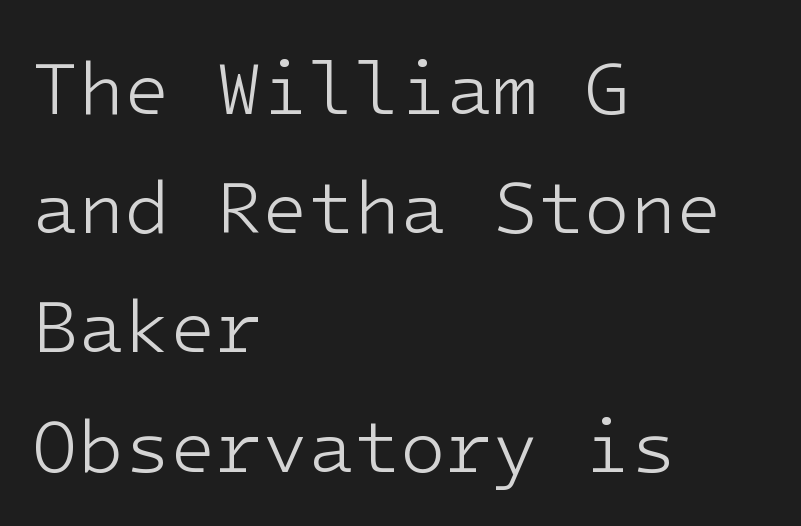
The image shows 75 px light sans-serif type, upright; set left-aligned, normal line spacing (1.59x), normal letter spacing, not underlined; low stroke contrast and a medium x-height.
